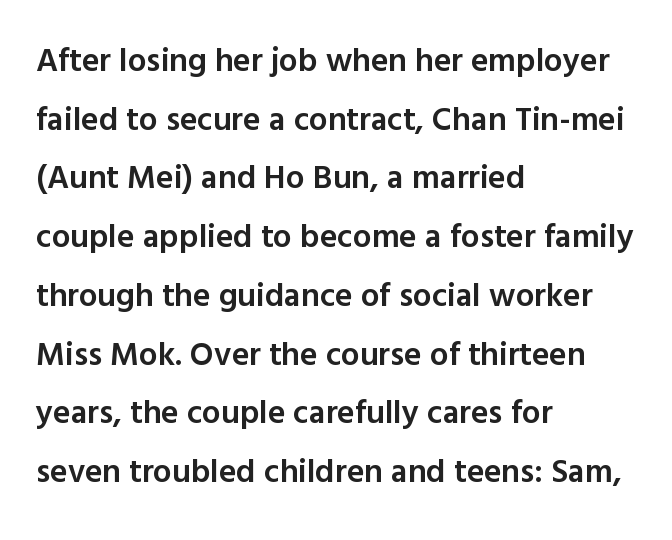
Q: Is the text bold? A: Semi-bold.
Q: Is the text italic (slanted)? A: No, it is upright.
Q: Is the typeface a serif or a sans-serif typeface? A: Sans-serif.
Q: Is the text underlined? A: No.
Q: How is the paragraph aligned? A: Left-aligned.
Q: Is the spacing between letters normal or unusually wide? A: Normal.
Q: Width (condensed, normal, or wide)? A: Normal.
Q: x-height? A: Medium.
Q: Monospaced? A: No.
